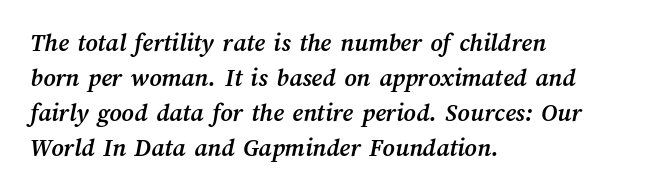
{"bold": "yes", "underline": "no", "align": "left", "line_spacing": "normal", "line_spacing_ratio": 1.35, "letter_spacing": "normal", "letter_spacing_em": 0.0, "glyph_px": 26}
